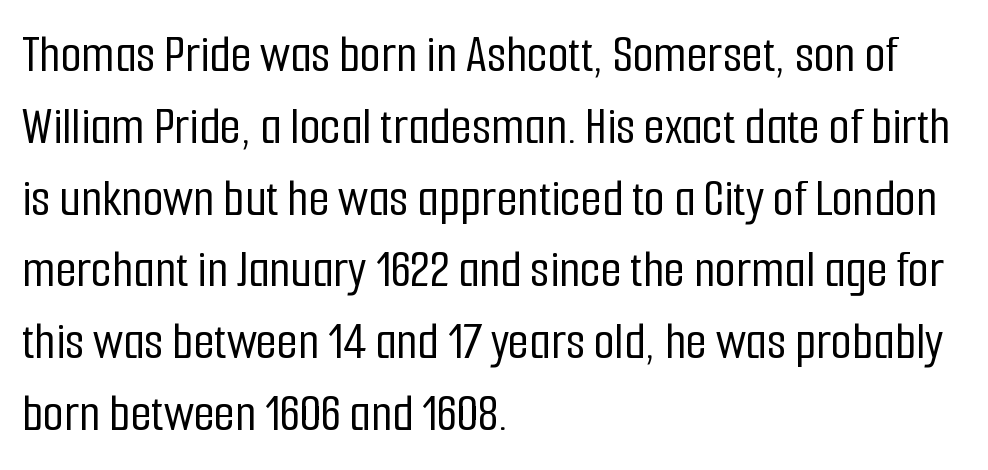
Q: Is the text italic (slanted)? A: No, it is upright.
Q: Is the typeface a serif or a sans-serif typeface? A: Sans-serif.
Q: Is the text underlined? A: No.
Q: How is the paragraph aligned? A: Left-aligned.
Q: Is the spacing between letters normal or unusually wide? A: Normal.
Q: Is the spacing between lines tight, normal or loose? A: Normal.
Q: Width (condensed, normal, or wide)? A: Condensed.
Q: Stroke contrast? A: Low.
Q: x-height? A: Medium.
Q: Monospaced? A: No.
